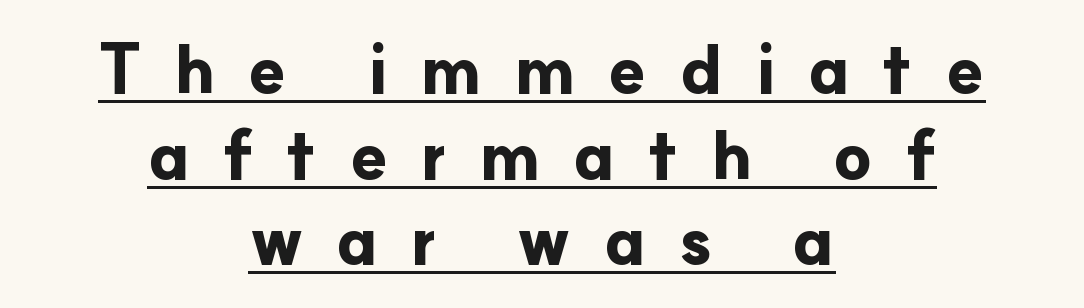
The image shows 68 px bold sans-serif type, upright; set centered, normal line spacing (1.26x), unusually wide letter spacing (+0.47 em), underlined; low stroke contrast and a small x-height.
